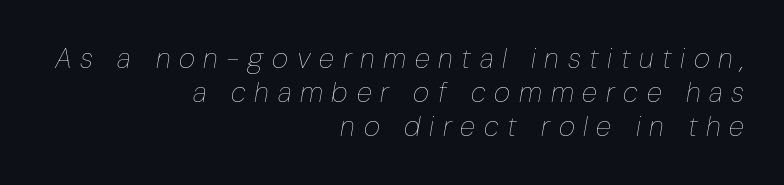
The image shows 28 px thin, condensed type, italic (leaning right); set right-aligned, line spacing 1.21x, unusually wide letter spacing (+0.31 em), not underlined; low stroke contrast and a medium x-height.
